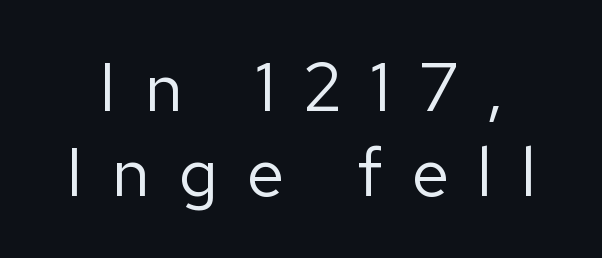
Weight: regular or lighter. Caption: expanded tracking, letters set apart. Leading: standard. What kind of face is this? One without serifs — a sans. The typography opts for an upright posture over an oblique one.
